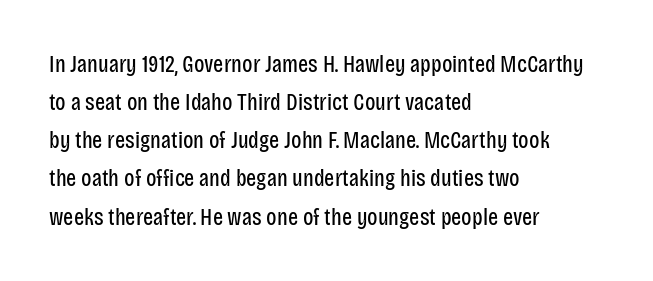
The image shows 24 px text type, upright; set left-aligned, normal line spacing (1.59x), normal letter spacing, not underlined.
